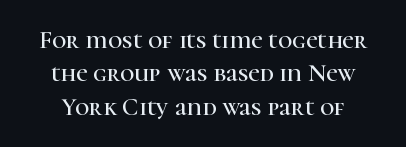
Q: Is the text italic (slanted)? A: No, it is upright.
Q: Is the text underlined? A: No.
Q: Is the spacing between letters normal or unusually wide? A: Normal.
Q: Is the spacing between lines tight, normal or loose? A: Normal.
